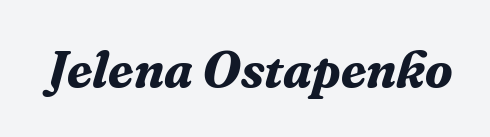
{"serif": "yes", "italic": "yes", "lean": "right", "slant_degrees": 16, "bold": "yes", "weight": "bold", "width": "normal", "stroke_contrast": "medium", "x_height": "medium", "monospaced": "no", "underline": "no", "letter_spacing": "normal", "letter_spacing_em": 0.0, "glyph_px": 51}
